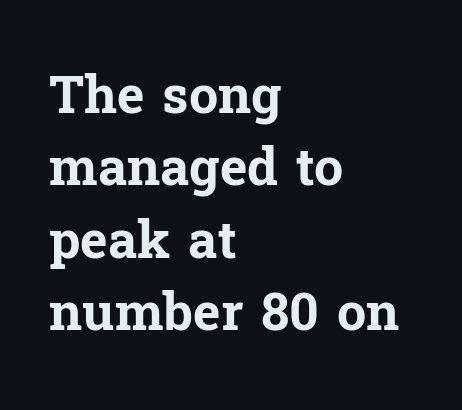
Regarding serifs, this sample has them. Italic: no, the glyphs are upright roman. Compared with an ordinary text face, these strokes are far heavier — a full bold. Notice how descenders clear the ascenders below comfortably — that's standard leading.
